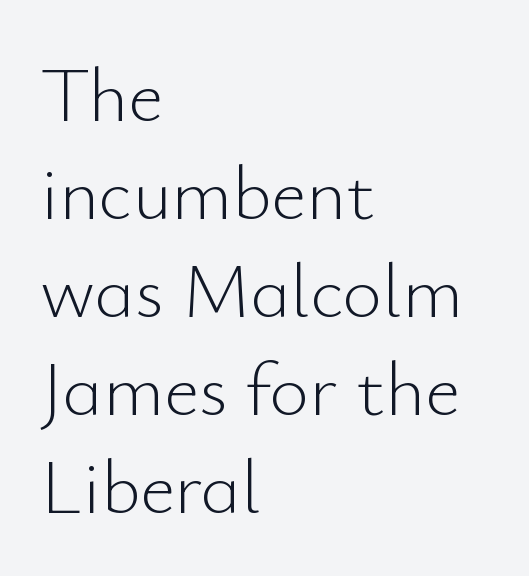
Q: Is the text bold? A: No.
Q: Is the text italic (slanted)? A: No, it is upright.
Q: Is the typeface a serif or a sans-serif typeface? A: Sans-serif.
Q: Is the text underlined? A: No.
Q: How is the paragraph aligned? A: Left-aligned.
Q: Is the spacing between letters normal or unusually wide? A: Normal.
Q: Is the spacing between lines tight, normal or loose? A: Normal.
Q: Width (condensed, normal, or wide)? A: Normal.
Q: Stroke contrast? A: Low.
Q: x-height? A: Small.
Q: Monospaced? A: No.
